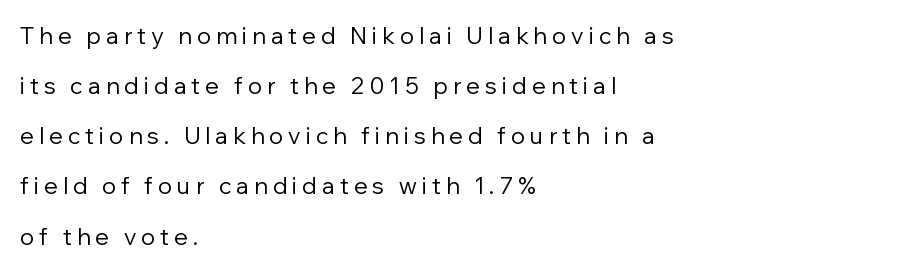
These glyphs show unthickened strokes, regular width or finer. The baseline area is clear. Where is the straight margin? On the left. Compared with typical body copy, the letter spacing here is much looser. What's the leading like? Stretched, with rows far apart. Upright lettering throughout.
